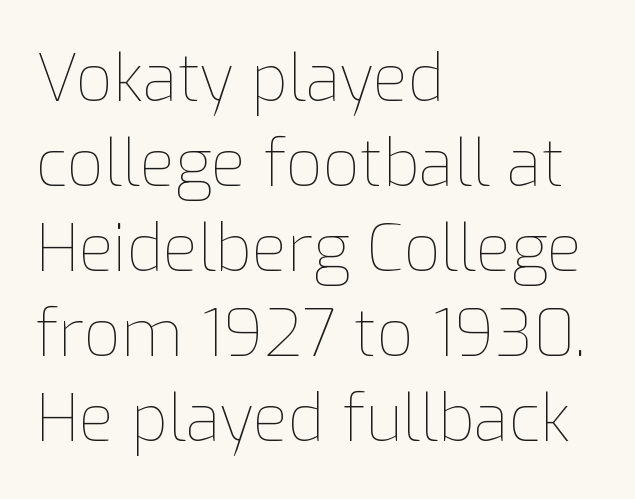
Q: Is the text bold? A: No.
Q: Is the text italic (slanted)? A: No, it is upright.
Q: Is the text underlined? A: No.
Q: How is the paragraph aligned? A: Left-aligned.
Q: Is the spacing between letters normal or unusually wide? A: Normal.
Q: Is the spacing between lines tight, normal or loose? A: Normal.
Q: Width (condensed, normal, or wide)? A: Normal.
Q: Stroke contrast? A: Low.
Q: x-height? A: Medium.
Q: Monospaced? A: No.
